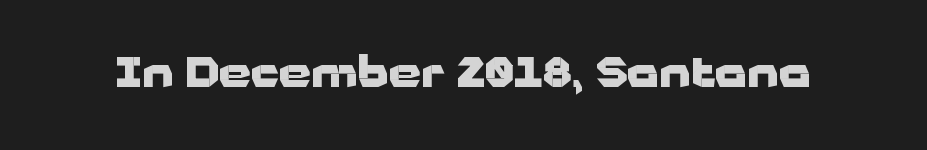
Pretty heavy lettering here — definitely bold. Short note: letters normally spaced. Posture: upright roman. The face used here is proportionally spaced, like ordinary book or web type.
